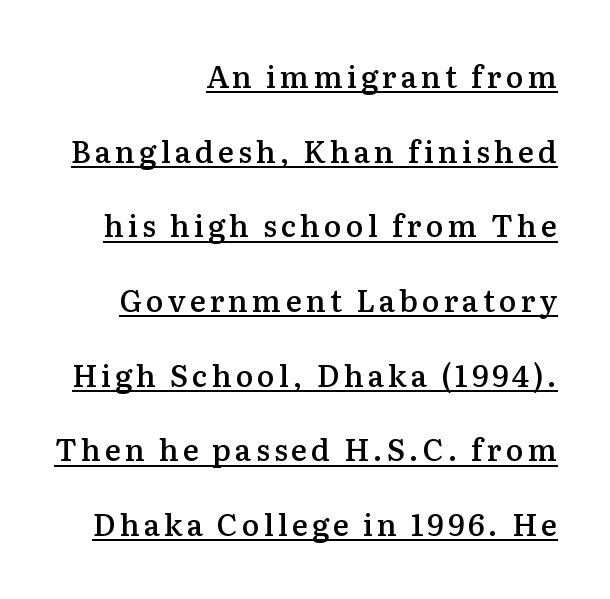
Q: Is the text bold? A: Semi-bold.
Q: Is the text italic (slanted)? A: No, it is upright.
Q: Is the typeface a serif or a sans-serif typeface? A: Serif.
Q: Is the text underlined? A: Yes.
Q: How is the paragraph aligned? A: Right-aligned.
Q: Is the spacing between lines tight, normal or loose? A: Loose.
Q: Width (condensed, normal, or wide)? A: Normal.
Q: Stroke contrast? A: Medium.
Q: x-height? A: Medium.
Q: Monospaced? A: No.
